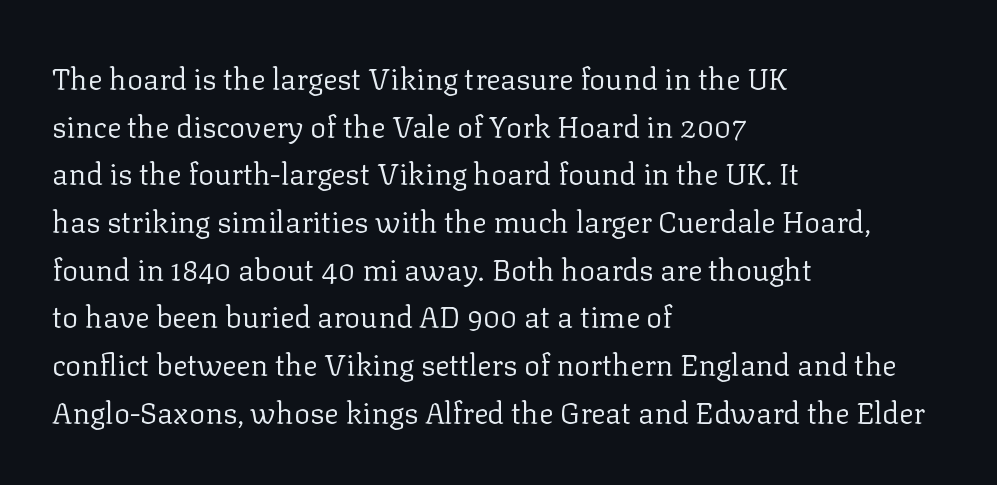
One glance says typical: line gaps are just what's usual. Visually the block forms a straight wall on the left and a jagged coastline on the right. Only glyphs here, with clear space below each row. Looks like regular typesetting: each glyph gets only the width it needs.
